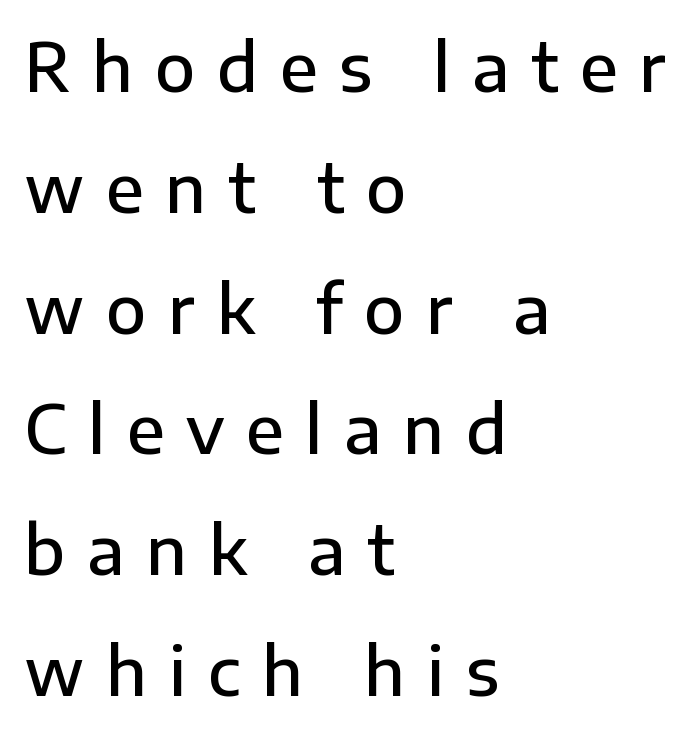
Q: Is the text bold? A: Semi-bold.
Q: Is the text italic (slanted)? A: No, it is upright.
Q: Is the typeface a serif or a sans-serif typeface? A: Sans-serif.
Q: Is the text underlined? A: No.
Q: How is the paragraph aligned? A: Left-aligned.
Q: Is the spacing between letters normal or unusually wide? A: Unusually wide.
Q: Width (condensed, normal, or wide)? A: Normal.
Q: Stroke contrast? A: Low.
Q: x-height? A: Medium.
Q: Monospaced? A: No.
